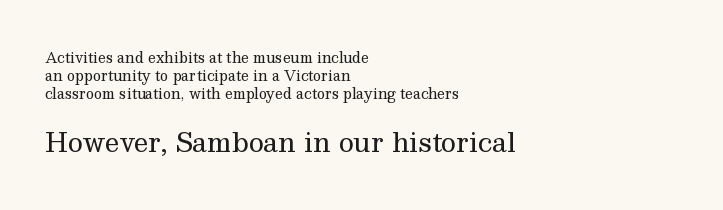
In terms of posture, this sample is upright. Note: smaller setting up top, larger setting below. Glyph-to-glyph distance matches everyday printed text. Stems and bowls with no extra thickness — not bold. Words float on clear page, feet unadorned.
